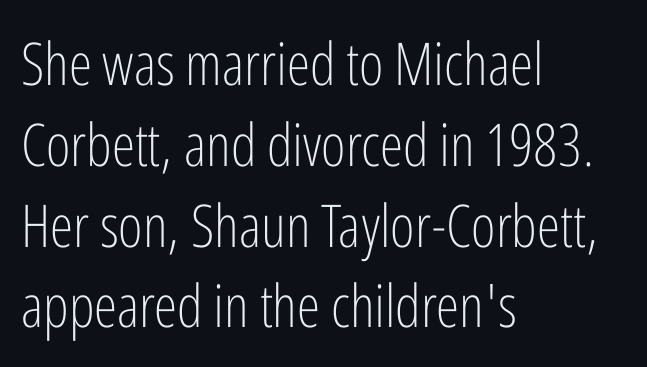
The image shows 59 px light, condensed sans-serif type, upright; set left-aligned, normal line spacing (1.37x), normal letter spacing, not underlined; low stroke contrast and a medium x-height.
